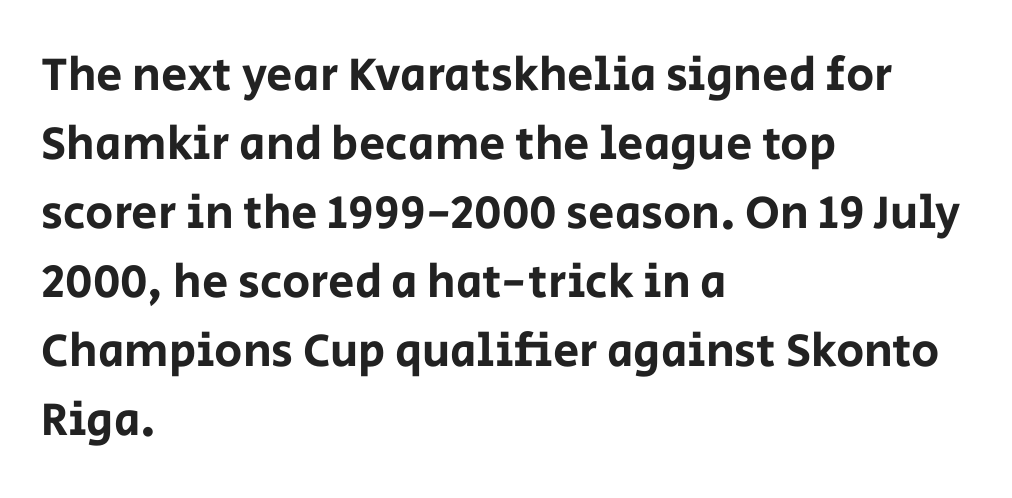
{"serif": "no", "italic": "no", "width": "normal", "stroke_contrast": "low", "x_height": "large", "monospaced": "no", "underline": "no", "align": "left", "line_spacing": "normal", "line_spacing_ratio": 1.47, "letter_spacing": "normal", "letter_spacing_em": 0.0, "glyph_px": 47}
